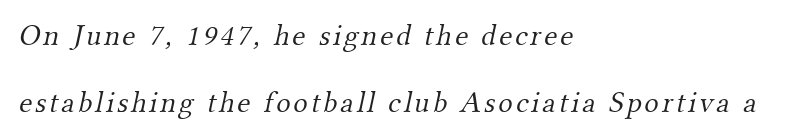
The passage shown is typed in a proportional face where columns would drift. Does the copy run flush right? No — it runs flush left. You could fit nearly another row in the gap between these rows. The strokes carry an ordinary text weight at most. Unlike a clean sans, this face finishes its strokes with serifs.
